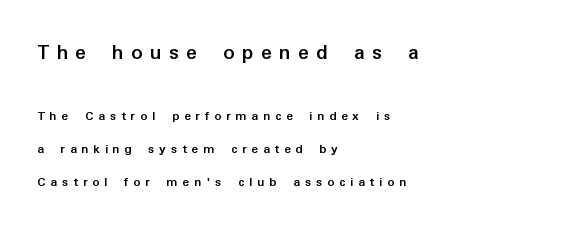
The image shows 22 px bold type, upright; set left-aligned, loose line spacing (2.34x), unusually wide letter spacing (+0.34 em), not underlined; the first (top) block is 1.57x larger.
